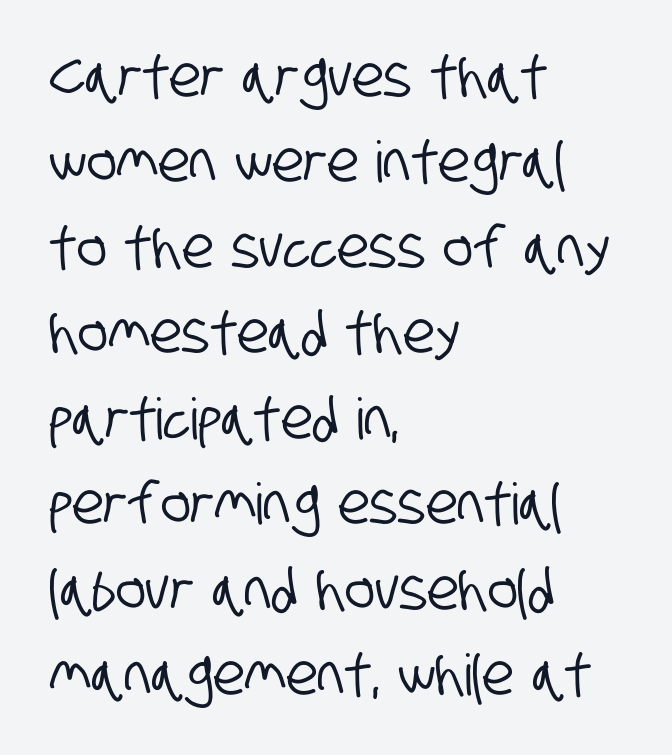
{"serif": "no", "width": "condensed", "stroke_contrast": "low", "x_height": "large", "monospaced": "no", "underline": "no", "align": "left", "line_spacing": "normal", "line_spacing_ratio": 1.5, "letter_spacing": "normal", "letter_spacing_em": 0.0, "glyph_px": 57}
